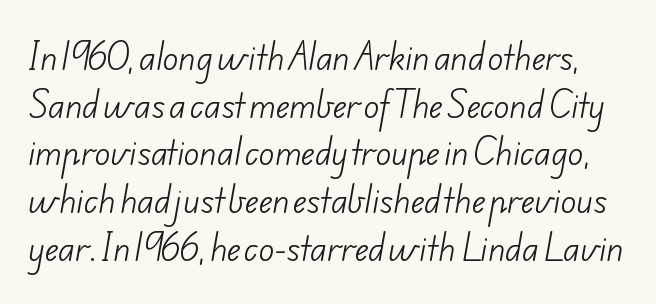
{"serif": "no", "bold": "no", "weight": "light", "width": "normal", "stroke_contrast": "low", "x_height": "small", "monospaced": "no", "underline": "no", "line_spacing": "normal", "line_spacing_ratio": 1.49, "letter_spacing": "normal", "letter_spacing_em": 0.0, "glyph_px": 32}
